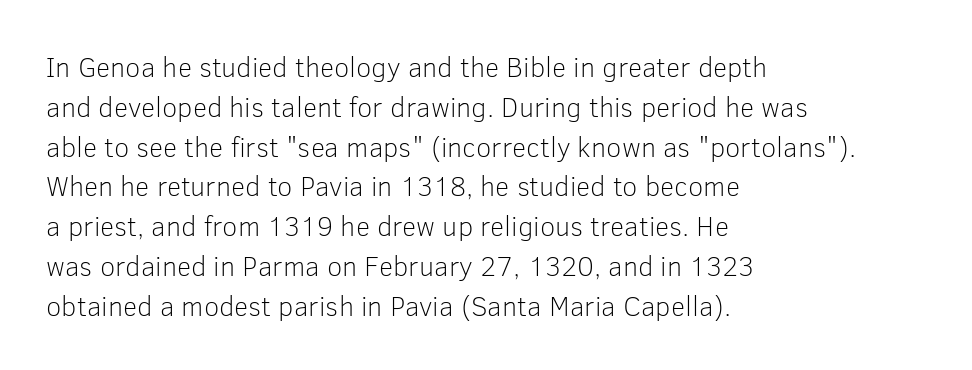
The image shows 28 px light sans-serif type, upright; set left-aligned, normal line spacing (1.42x), normal letter spacing, not underlined; low stroke contrast and a medium x-height.
